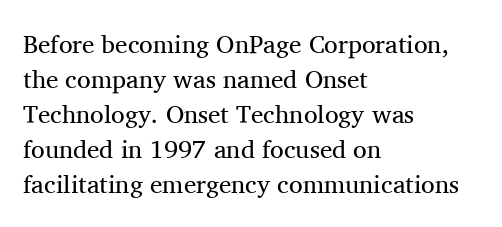
Nobody drew a line under any word here. The passage is arranged the way most books set body copy — flush left. Is the stroke heavy? The answer is a plain regular-or-lighter. Nobody touched the tracking dial on this one. A roman cut, with each character standing at attention. The space between consecutive lines is moderate.
